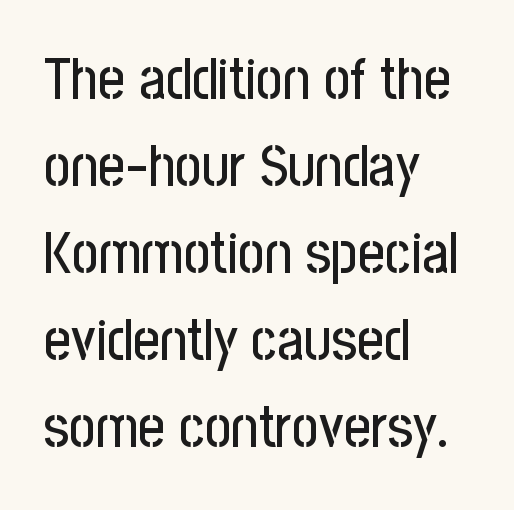
The image shows 58 px condensed sans-serif type, upright; set left-aligned, normal line spacing (1.5x), normal letter spacing, not underlined; low stroke contrast and a medium x-height.
